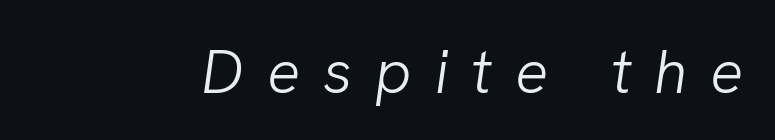
The image shows 62 px light type, italic (leaning right); set unusually wide letter spacing (+0.37 em), not underlined; low stroke contrast and a medium x-height.
